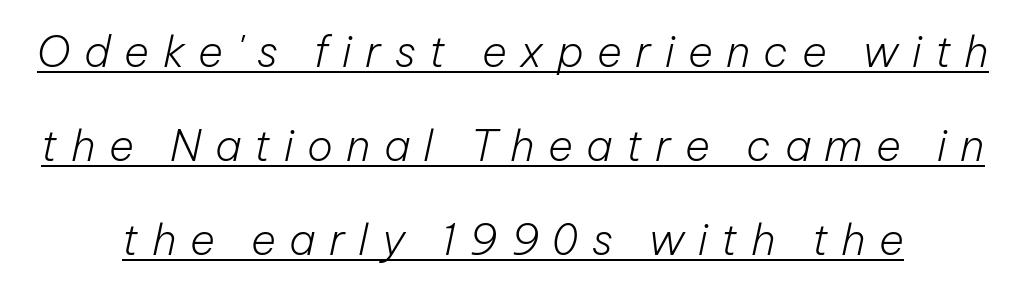
The image shows 43 px light type, italic (leaning right); set loose line spacing (2.19x), unusually wide letter spacing (+0.31 em), underlined; low stroke contrast and a medium x-height.
